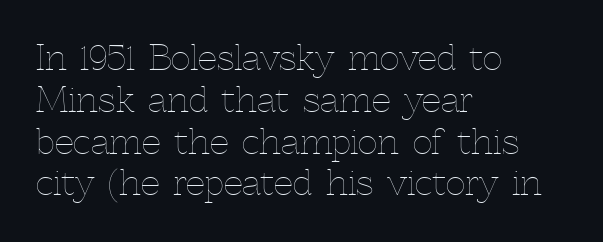
Between one letter and the next there's only the usual sliver of space. The letters stand straight up with perfectly vertical stems. The typeface has the unassuming heft of standard copy or less. No word sits above an underline. Character widths vary here, with narrow letters taking less room than wide ones. The compositor pushed each line to the left boundary.
